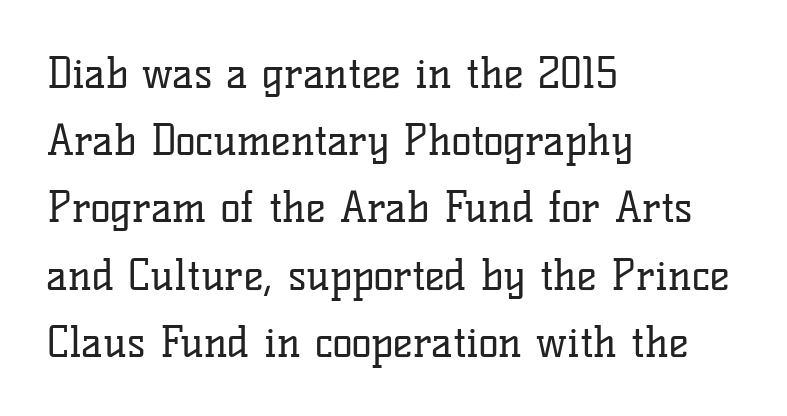
The image shows 42 px regular-weight serif type, upright; set left-aligned, normal line spacing (1.6x), normal letter spacing, not underlined; low stroke contrast and a medium x-height.
